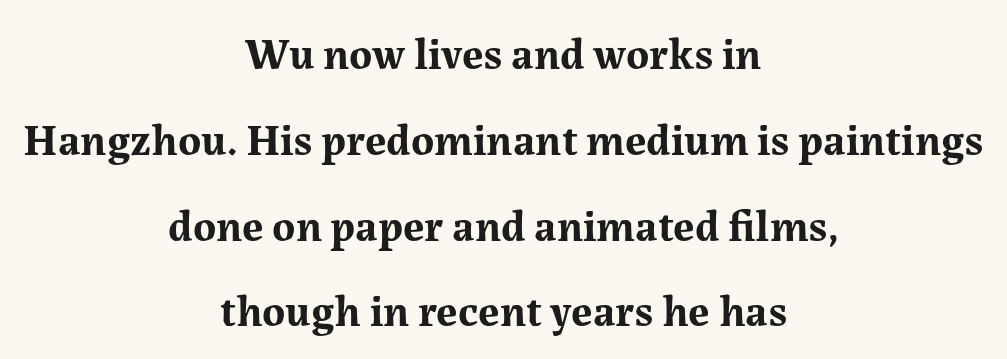
Q: Is the text bold? A: Yes.
Q: Is the text italic (slanted)? A: No, it is upright.
Q: Is the typeface a serif or a sans-serif typeface? A: Serif.
Q: Is the text underlined? A: No.
Q: How is the paragraph aligned? A: Centered.
Q: Is the spacing between letters normal or unusually wide? A: Normal.
Q: Is the spacing between lines tight, normal or loose? A: Loose.
Q: Width (condensed, normal, or wide)? A: Normal.
Q: Stroke contrast? A: Medium.
Q: x-height? A: Medium.
Q: Monospaced? A: No.
